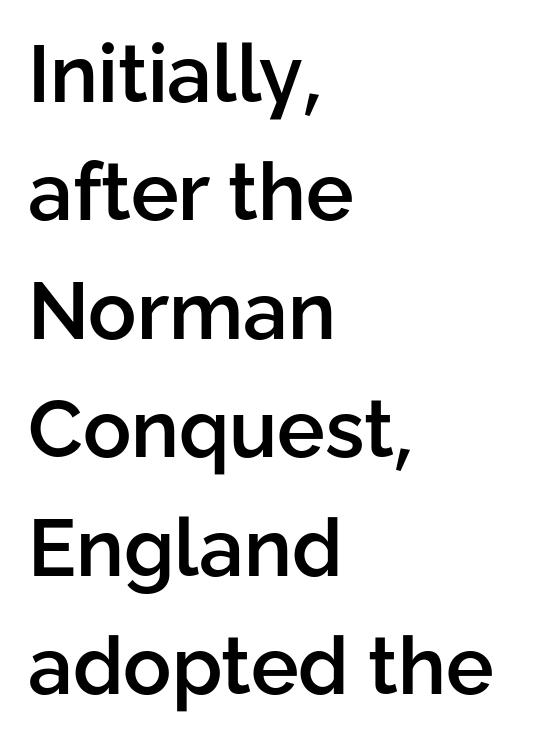
Q: Is the text bold? A: Semi-bold.
Q: Is the text italic (slanted)? A: No, it is upright.
Q: Is the typeface a serif or a sans-serif typeface? A: Sans-serif.
Q: Is the text underlined? A: No.
Q: How is the paragraph aligned? A: Left-aligned.
Q: Is the spacing between letters normal or unusually wide? A: Normal.
Q: Is the spacing between lines tight, normal or loose? A: Normal.
Q: Width (condensed, normal, or wide)? A: Normal.
Q: Stroke contrast? A: Low.
Q: x-height? A: Medium.
Q: Monospaced? A: No.
